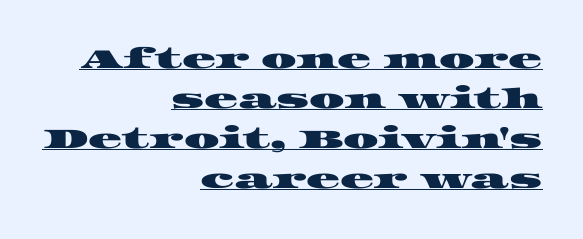
Q: Is the typeface a serif or a sans-serif typeface? A: Serif.
Q: Is the text underlined? A: Yes.
Q: How is the paragraph aligned? A: Right-aligned.
Q: Is the spacing between letters normal or unusually wide? A: Normal.
Q: Is the spacing between lines tight, normal or loose? A: Normal.
Q: Width (condensed, normal, or wide)? A: Wide.
Q: Stroke contrast? A: High.
Q: x-height? A: Large.
Q: Monospaced? A: No.
